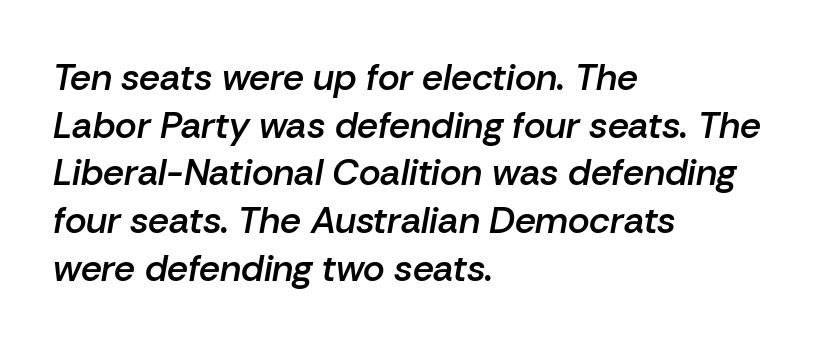
The image shows 37 px semibold type, italic (leaning right); set left-aligned, normal line spacing (1.29x), normal letter spacing, not underlined; low stroke contrast and a medium x-height.
